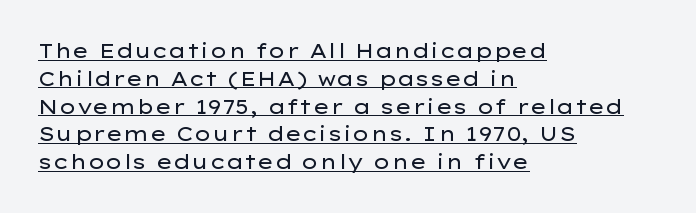
The image shows 20 px text type, upright; set left-aligned, normal line spacing (1.39x), normal letter spacing, underlined.
